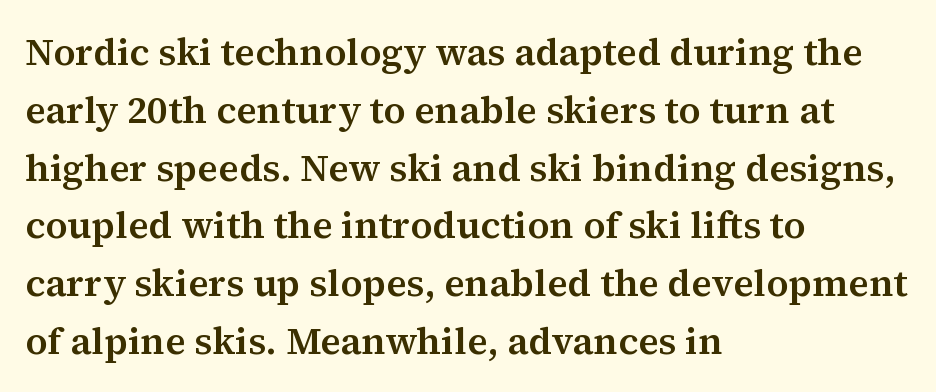
The image shows 38 px serif type, upright; set left-aligned, normal line spacing (1.52x), normal letter spacing, not underlined; medium stroke contrast and a medium x-height.
